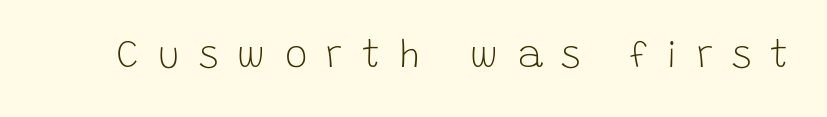
{"serif": "no", "italic": "no", "bold": "no", "weight": "light", "width": "normal", "stroke_contrast": "low", "x_height": "large", "monospaced": "no", "underline": "no", "letter_spacing": "wide", "letter_spacing_em": 0.5, "glyph_px": 38}
